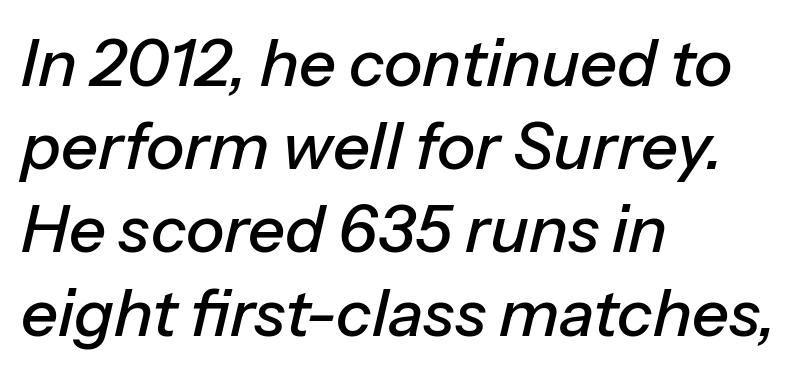
The vertical gap from one line to the next is medium. In terms of posture, this sample is oblique. A clean baseline with only descenders dipping below it. Every row of glyphs begins at an identical x-position on the left. Here the designer chose a conventional face with non-uniform glyph widths. The line texture is even and compact thanks to regular tracking.
